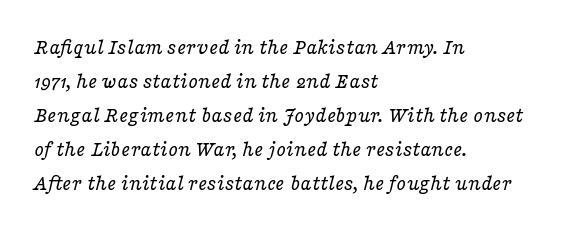
{"italic": "yes", "lean": "right", "slant_degrees": 16, "bold": "no", "underline": "no", "align": "left", "line_spacing": "normal", "line_spacing_ratio": 1.54, "letter_spacing": "normal", "letter_spacing_em": 0.0, "glyph_px": 22}
